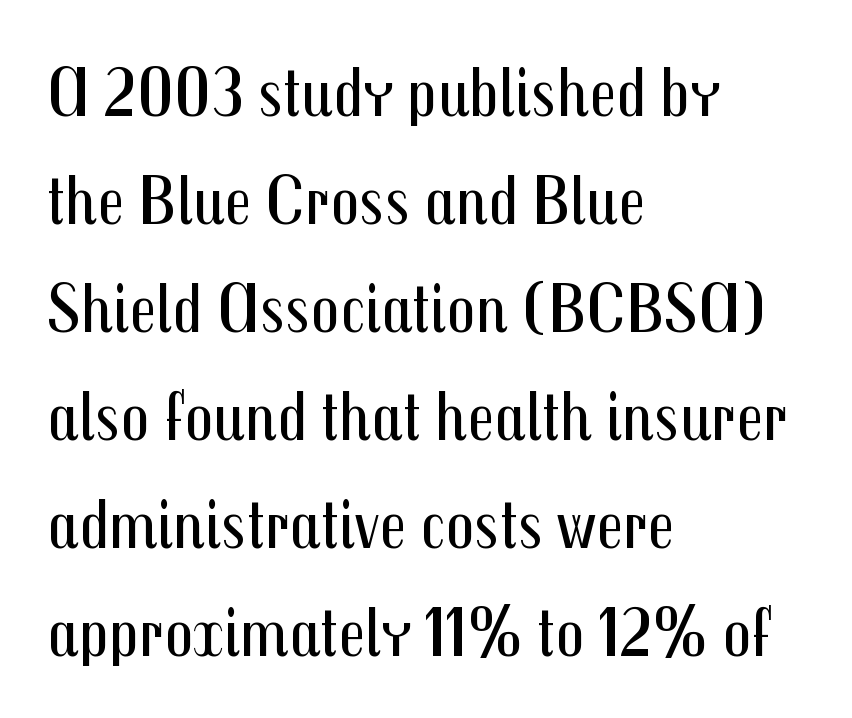
Nope, not italic — everything's standing straight. What stands out about the letter spacing? Nothing — it is the standard amount. The paragraph has a hard left edge and a soft right edge. Glance below the letters and you will spot only blank space.
